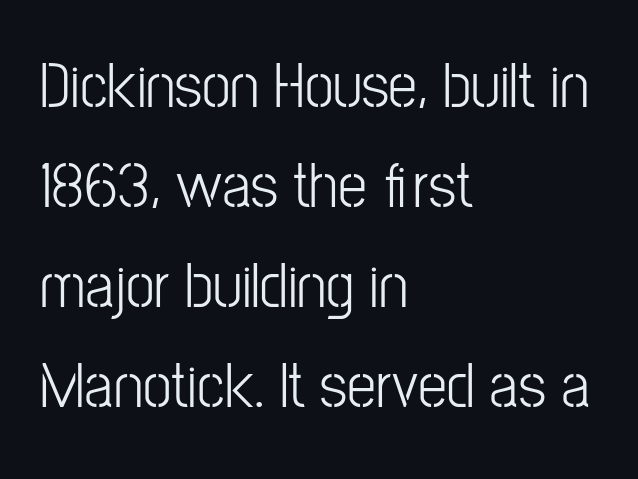
{"serif": "no", "italic": "no", "width": "condensed", "stroke_contrast": "low", "x_height": "medium", "monospaced": "no", "underline": "no", "align": "left", "line_spacing": "normal", "line_spacing_ratio": 1.54, "letter_spacing": "normal", "letter_spacing_em": 0.0, "glyph_px": 65}
